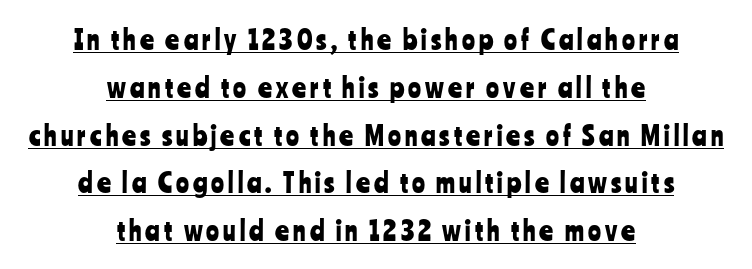
The image shows 27 px text type, upright; set centered, line spacing 1.77x, underlined.
